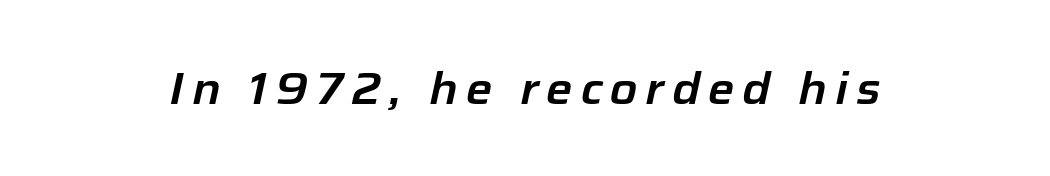
Character widths vary here, with narrow letters taking less room than wide ones. The baseline area is clear. The specimen reads as italic at a glance.
